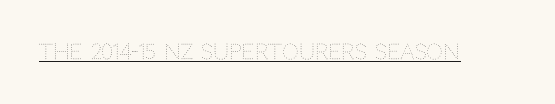
Q: Is the text bold? A: No.
Q: Is the text italic (slanted)? A: No, it is upright.
Q: Is the text underlined? A: Yes.
Q: Is the spacing between letters normal or unusually wide? A: Normal.
